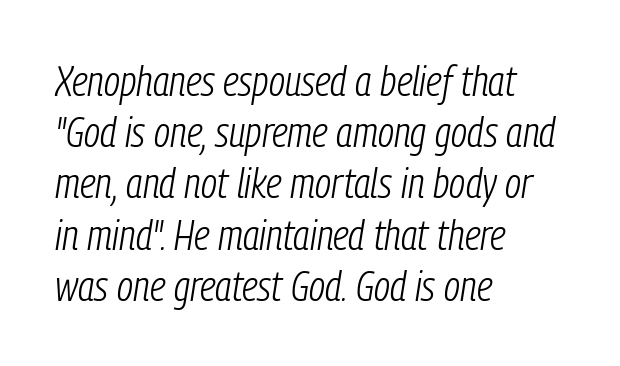
Here the designer chose a conventional face with non-uniform glyph widths. Short and long lines alike share a common starting point at left. Is the type heavy? It reads as light-to-regular instead. No word sits above an underline. The typography opts for an oblique posture over an upright one. These lines keep a tight, regular rhythm from letter to letter.
